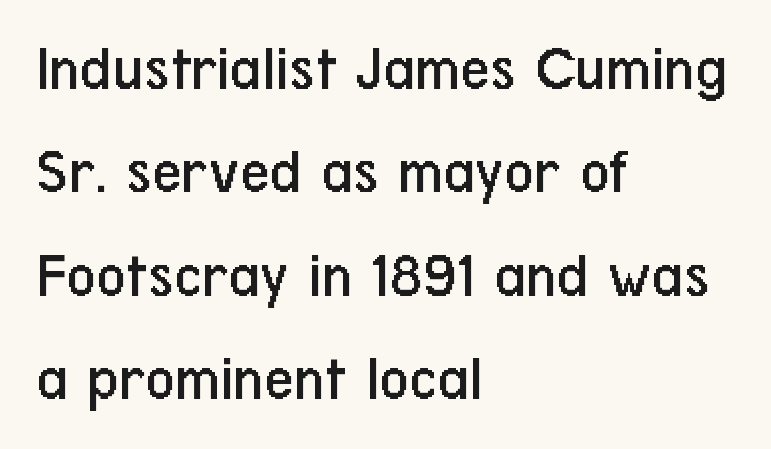
Q: Is the text bold? A: No.
Q: Is the text italic (slanted)? A: No, it is upright.
Q: Is the typeface a serif or a sans-serif typeface? A: Sans-serif.
Q: Is the text underlined? A: No.
Q: How is the paragraph aligned? A: Left-aligned.
Q: Is the spacing between letters normal or unusually wide? A: Normal.
Q: Is the spacing between lines tight, normal or loose? A: Normal.
Q: Width (condensed, normal, or wide)? A: Condensed.
Q: Stroke contrast? A: Low.
Q: x-height? A: Medium.
Q: Monospaced? A: No.
